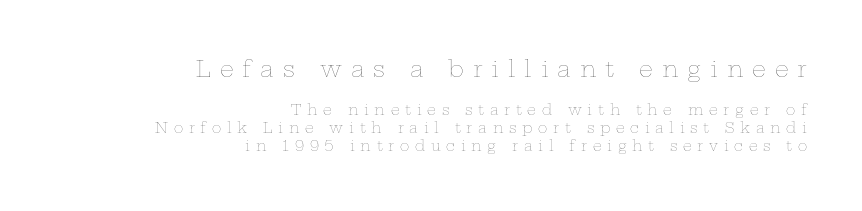
{"italic": "no", "bold": "no", "underline": "no", "align": "right", "line_spacing": "normal", "line_spacing_ratio": 1.29, "letter_spacing": "wide", "letter_spacing_em": 0.41, "larger_block": "first", "size_ratio": 1.57, "glyph_px": 22}
